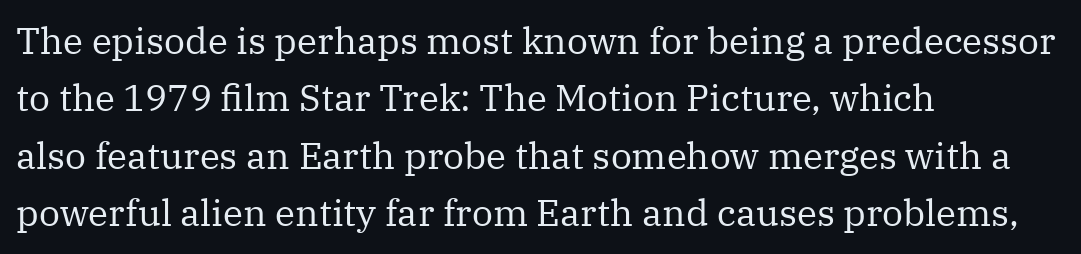
The vertical gap from one line to the next is medium. The passage shown has conventional tracking throughout. The rendering anchors every line to the left-hand side. Each letter keeps its own natural width here, so spacing adapts to shape.
